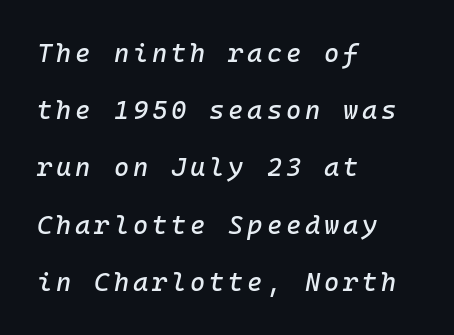
Leftover space on each line is placed entirely after the last word. If you drew a line through each stem, it would be angled. In terms of leading, this rendering errs on the spacious side. Just letters on the line, the space beneath them empty.
